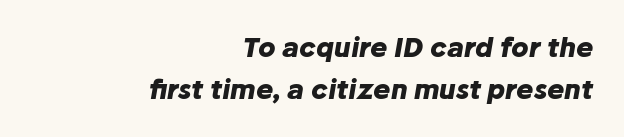
Q: Is the text bold? A: Yes.
Q: Is the text italic (slanted)? A: Yes, it leans right by about 10 degrees.
Q: Is the text underlined? A: No.
Q: How is the paragraph aligned? A: Right-aligned.
Q: Is the spacing between letters normal or unusually wide? A: Normal.
Q: Is the spacing between lines tight, normal or loose? A: Normal.
